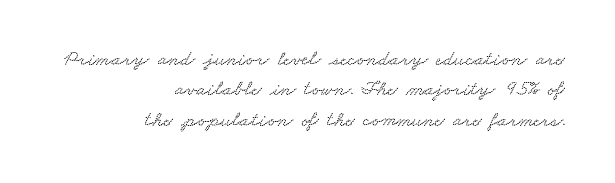
The image shows 21 px text type; set right-aligned, normal line spacing (1.45x), normal letter spacing, not underlined.
